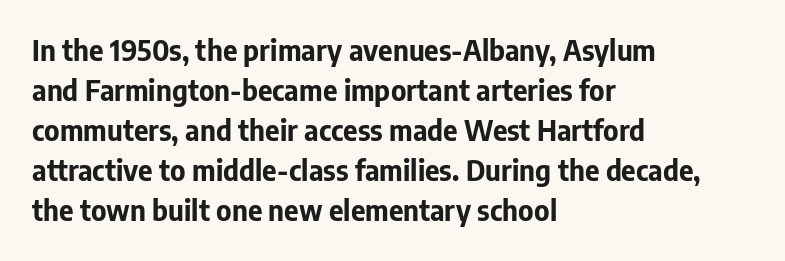
{"serif": "no", "italic": "no", "bold": "yes", "weight": "bold", "width": "normal", "stroke_contrast": "low", "x_height": "medium", "monospaced": "no", "underline": "no", "align": "left", "line_spacing": "normal", "line_spacing_ratio": 1.43, "letter_spacing": "normal", "letter_spacing_em": 0.0, "glyph_px": 28}
